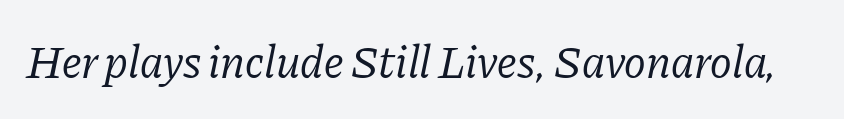
The type is set solid horizontally, with unmodified tracking. A typesetter would mark this as italic. Unlike a clean sans, this face finishes its strokes with serifs. Varying glyph widths throughout — classic text-font behaviour.
